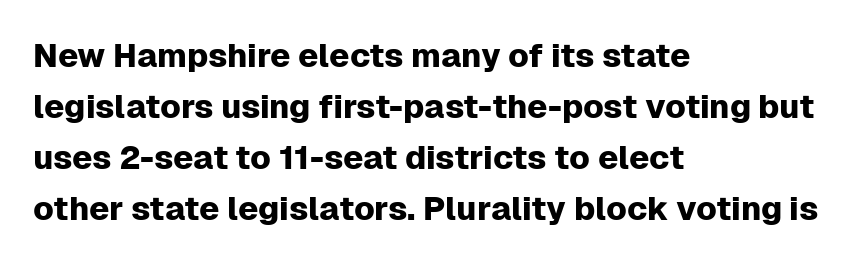
Q: Is the text italic (slanted)? A: No, it is upright.
Q: Is the typeface a serif or a sans-serif typeface? A: Sans-serif.
Q: Is the text underlined? A: No.
Q: How is the paragraph aligned? A: Left-aligned.
Q: Is the spacing between letters normal or unusually wide? A: Normal.
Q: Is the spacing between lines tight, normal or loose? A: Normal.
Q: Width (condensed, normal, or wide)? A: Normal.
Q: Stroke contrast? A: Low.
Q: x-height? A: Medium.
Q: Monospaced? A: No.
